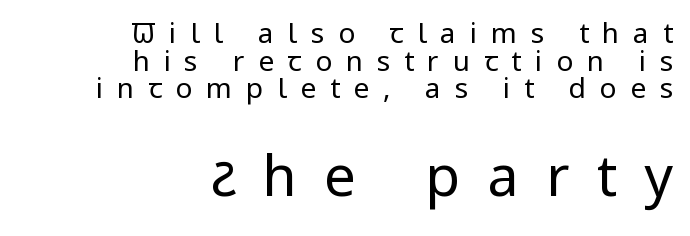
The passage shown has open, widely tracked lettering throughout. No letter is thick-stroked: the sample isn't bold. Which of the two is more prominent by size? The second, at the bottom. One glance says dense: line gaps are narrower than usual. Ascenders rise straight up at ninety degrees. This rendering features lettering with no underline.
